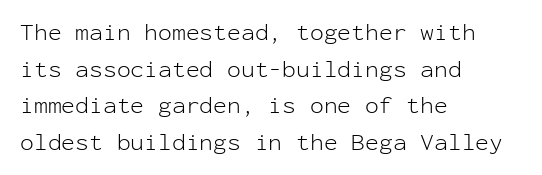
Notice how descenders clear the ascenders below comfortably — that's standard leading. Heft: none added — not bold. Posture: upright roman. The tracking reads as untouched default to a designer's eye. If you drew a ruler down the left edge, every line would touch it.
